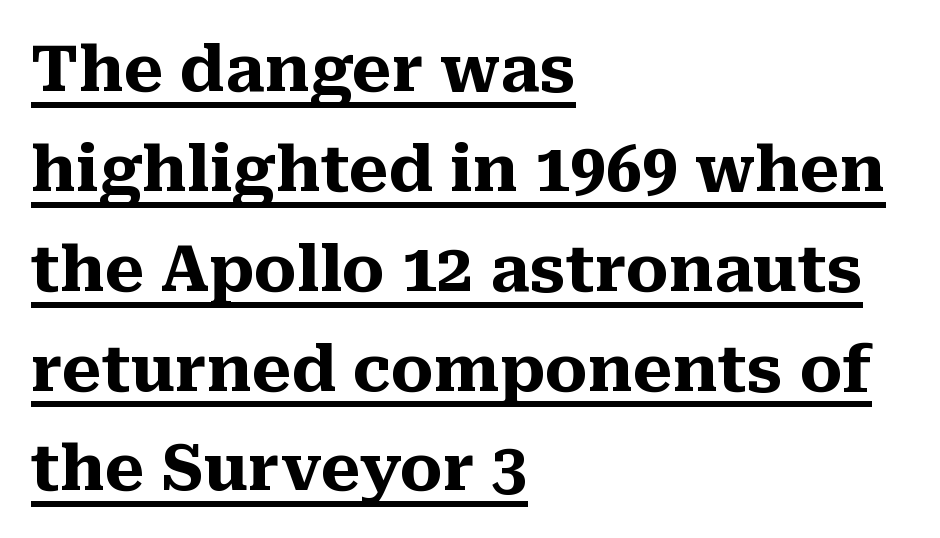
Q: Is the text bold? A: Yes.
Q: Is the text italic (slanted)? A: No, it is upright.
Q: Is the typeface a serif or a sans-serif typeface? A: Serif.
Q: Is the text underlined? A: Yes.
Q: How is the paragraph aligned? A: Left-aligned.
Q: Is the spacing between letters normal or unusually wide? A: Normal.
Q: Is the spacing between lines tight, normal or loose? A: Normal.
Q: Width (condensed, normal, or wide)? A: Normal.
Q: Stroke contrast? A: Medium.
Q: x-height? A: Medium.
Q: Monospaced? A: No.
